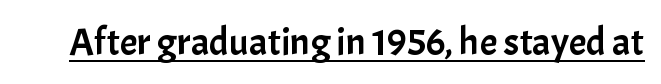
{"serif": "no", "italic": "no", "width": "normal", "stroke_contrast": "low", "x_height": "medium", "monospaced": "no", "underline": "yes", "letter_spacing": "normal", "letter_spacing_em": 0.0, "glyph_px": 39}
